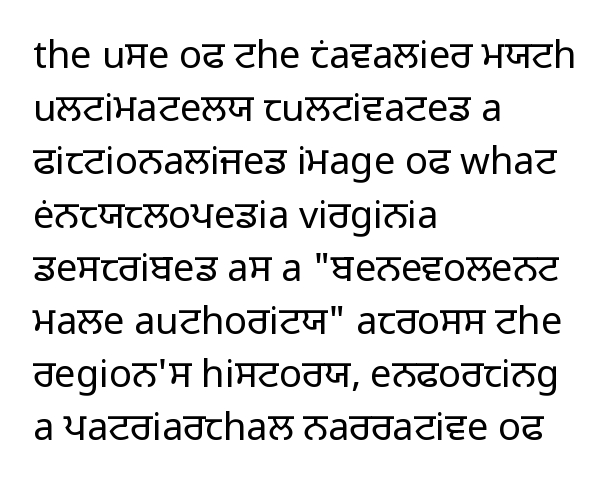
{"serif": "no", "italic": "no", "bold": "no", "weight": "regular", "width": "normal", "stroke_contrast": "low", "x_height": "medium", "monospaced": "no", "underline": "no", "align": "left", "line_spacing": "normal", "line_spacing_ratio": 1.4, "letter_spacing": "normal", "letter_spacing_em": 0.0, "glyph_px": 38}
